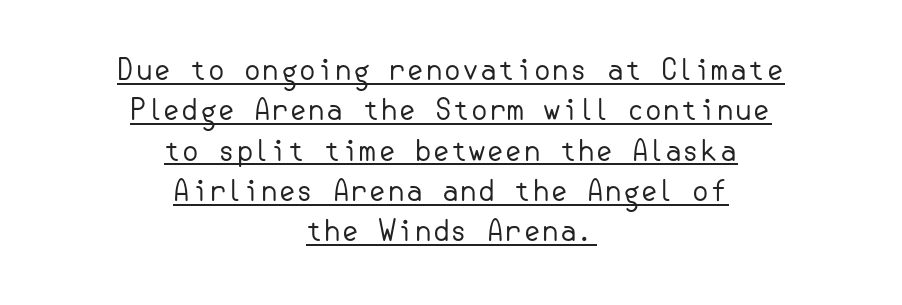
Q: Is the text bold? A: No.
Q: Is the text italic (slanted)? A: No, it is upright.
Q: Is the typeface a serif or a sans-serif typeface? A: Sans-serif.
Q: Is the text underlined? A: Yes.
Q: How is the paragraph aligned? A: Centered.
Q: Is the spacing between letters normal or unusually wide? A: Normal.
Q: Is the spacing between lines tight, normal or loose? A: Normal.
Q: Width (condensed, normal, or wide)? A: Normal.
Q: Stroke contrast? A: Low.
Q: x-height? A: Small.
